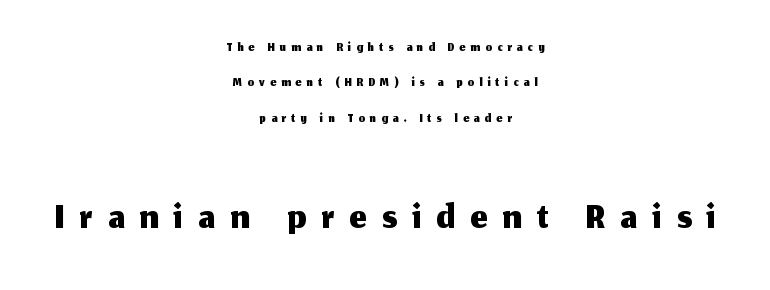
Q: Is the text italic (slanted)? A: No, it is upright.
Q: Is the typeface a serif or a sans-serif typeface? A: Sans-serif.
Q: Is the text underlined? A: No.
Q: How is the paragraph aligned? A: Centered.
Q: Is the spacing between letters normal or unusually wide? A: Unusually wide.
Q: Which block of text is set in a larger size, the first (top) or the second (bottom)? A: The second (bottom) one.
Q: Width (condensed, normal, or wide)? A: Normal.
Q: Stroke contrast? A: Medium.
Q: x-height? A: Medium.
Q: Monospaced? A: No.
